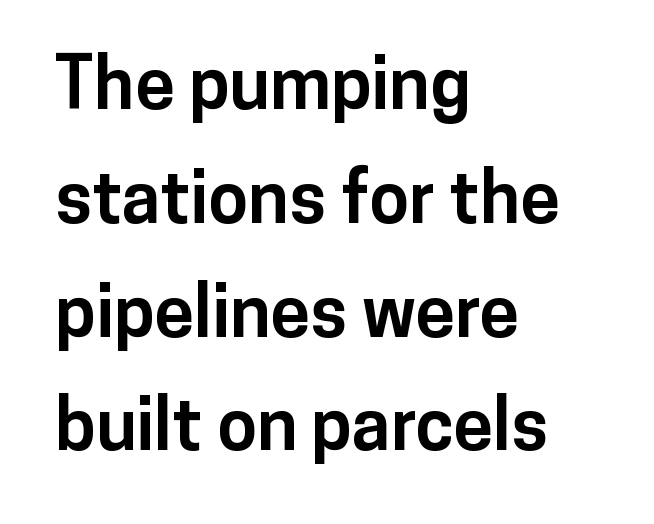
{"serif": "no", "italic": "no", "bold": "yes", "weight": "bold", "width": "normal", "stroke_contrast": "low", "x_height": "medium", "monospaced": "no", "underline": "no", "align": "left", "line_spacing": "normal", "line_spacing_ratio": 1.58, "letter_spacing": "normal", "letter_spacing_em": 0.0, "glyph_px": 72}
